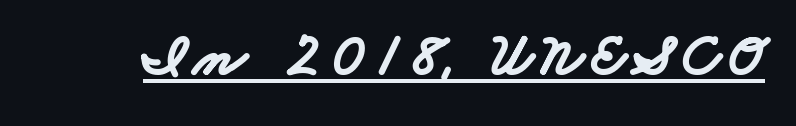
The image shows 61 px bold, wide sans-serif type; set underlined; low stroke contrast and a small x-height.
